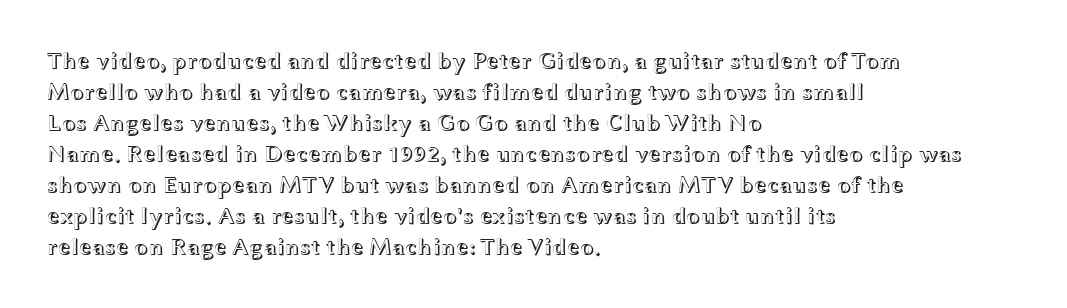
Q: Is the text italic (slanted)? A: No, it is upright.
Q: Is the text underlined? A: No.
Q: How is the paragraph aligned? A: Left-aligned.
Q: Is the spacing between letters normal or unusually wide? A: Normal.
Q: Is the spacing between lines tight, normal or loose? A: Normal.
